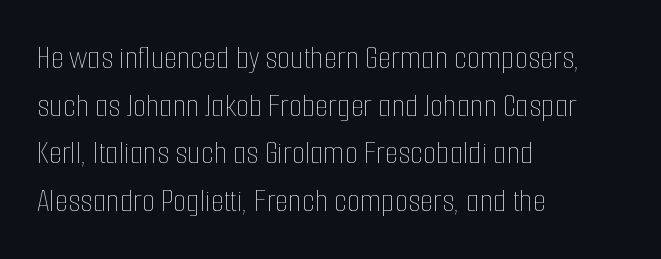
Q: Is the text bold? A: No.
Q: Is the text italic (slanted)? A: No, it is upright.
Q: Is the text underlined? A: No.
Q: How is the paragraph aligned? A: Left-aligned.
Q: Is the spacing between letters normal or unusually wide? A: Normal.
Q: Is the spacing between lines tight, normal or loose? A: Normal.
Q: Width (condensed, normal, or wide)? A: Condensed.
Q: Stroke contrast? A: Low.
Q: x-height? A: Medium.
Q: Monospaced? A: No.
